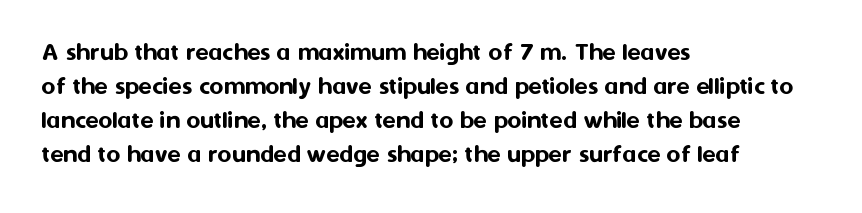
The image shows 27 px text type, upright; set left-aligned, normal line spacing (1.26x), normal letter spacing, not underlined.
